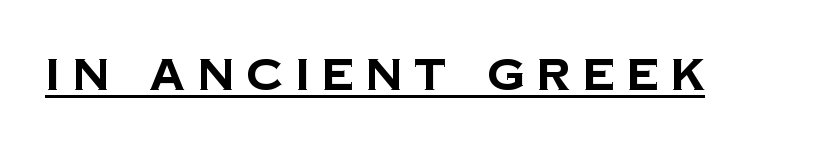
Descenders here cross a horizontal rule under the line. Compared with typical body copy, the letter spacing here is much looser. Type style note: lacks serifs. Chunky letters — that's bold for sure. These lines are rendered in a variable-pitch font.
